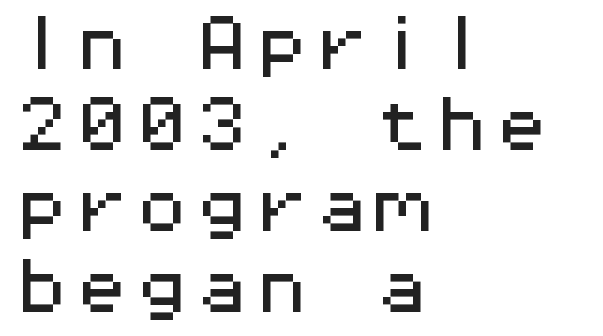
{"serif": "no", "italic": "no", "width": "wide", "stroke_contrast": "medium", "x_height": "medium", "monospaced": "yes", "underline": "no", "align": "left", "line_spacing": "normal", "line_spacing_ratio": 1.35, "letter_spacing": "normal", "letter_spacing_em": 0.0, "glyph_px": 60}
